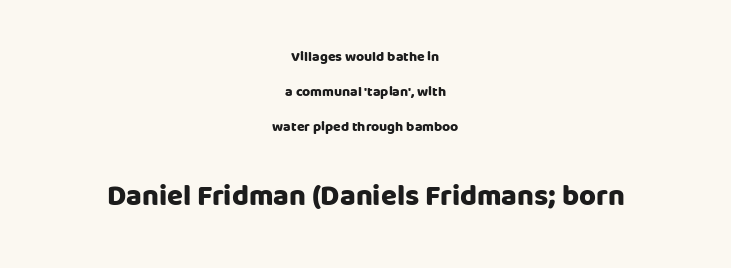
{"serif": "no", "italic": "no", "bold": "yes", "weight": "heavy", "width": "normal", "stroke_contrast": "low", "x_height": "large", "monospaced": "no", "underline": "no", "align": "center", "line_spacing": "loose", "line_spacing_ratio": 2.5, "letter_spacing": "normal", "letter_spacing_em": 0.0, "larger_block": "second", "size_ratio": 2.07, "glyph_px": 29}
